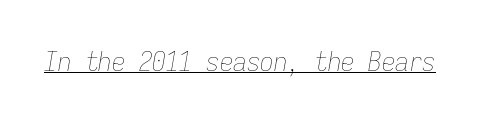
{"italic": "yes", "lean": "right", "slant_degrees": 9, "bold": "no", "underline": "yes", "letter_spacing": "normal", "letter_spacing_em": 0.0, "glyph_px": 27}
